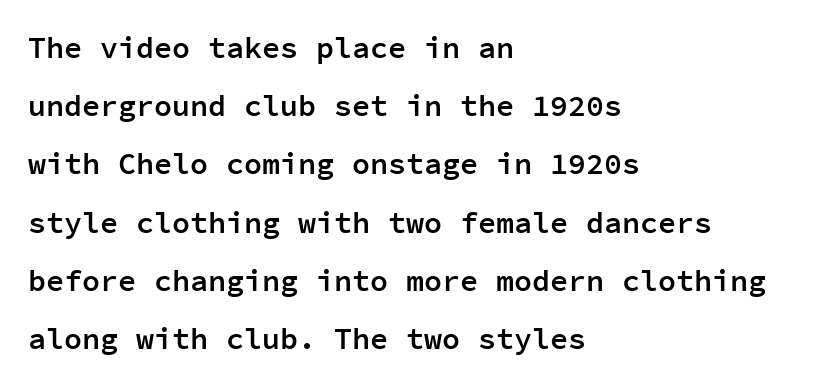
This sample has the even, mechanical cadence of fixed-width lettering. Summary of weight: moderately heavy, a semibold. Words float on clear page, feet unadorned. The font family rendered here belongs to the sans-serif group.
